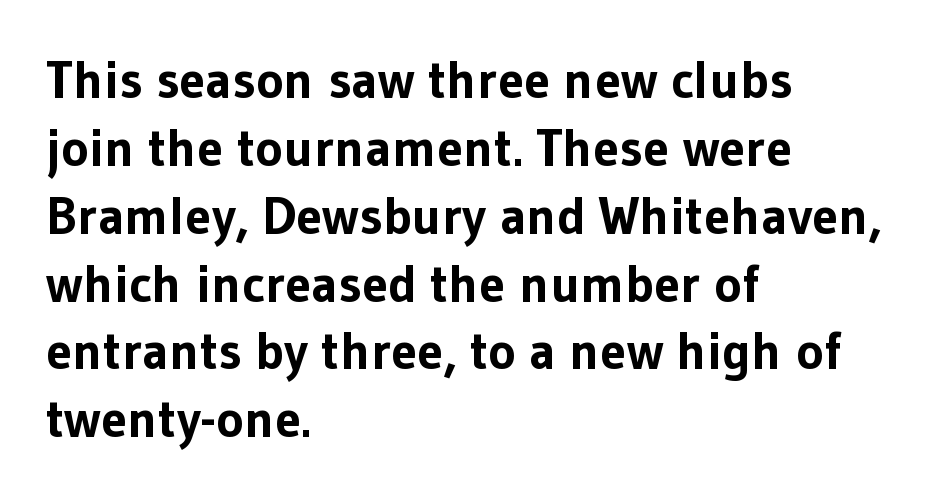
{"serif": "no", "italic": "no", "bold": "yes", "weight": "bold", "width": "normal", "stroke_contrast": "low", "x_height": "medium", "monospaced": "no", "underline": "no", "align": "left", "line_spacing": "normal", "line_spacing_ratio": 1.28, "letter_spacing": "normal", "letter_spacing_em": 0.0, "glyph_px": 53}
